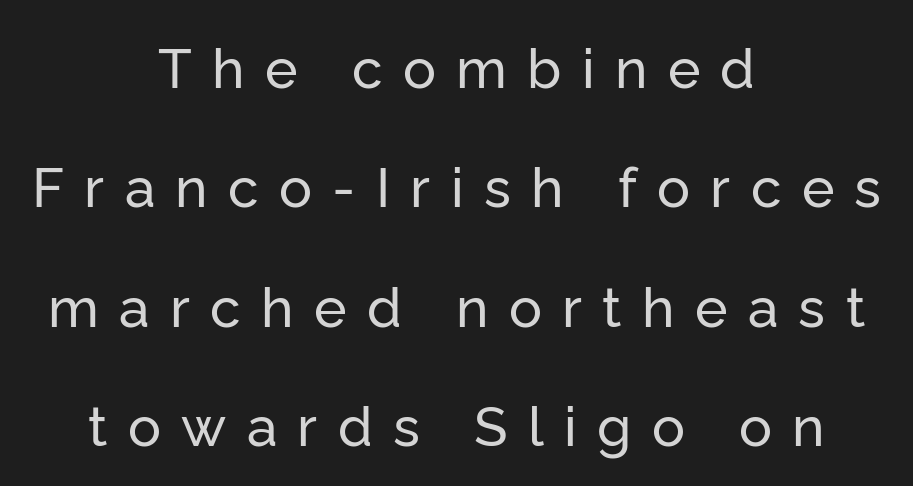
The specimen omits any rule beneath the text block's lines. The paragraph has two soft edges and a firm central axis. Character widths vary here, with narrow letters taking less room than wide ones. The lines are spread far apart with generous leading.
